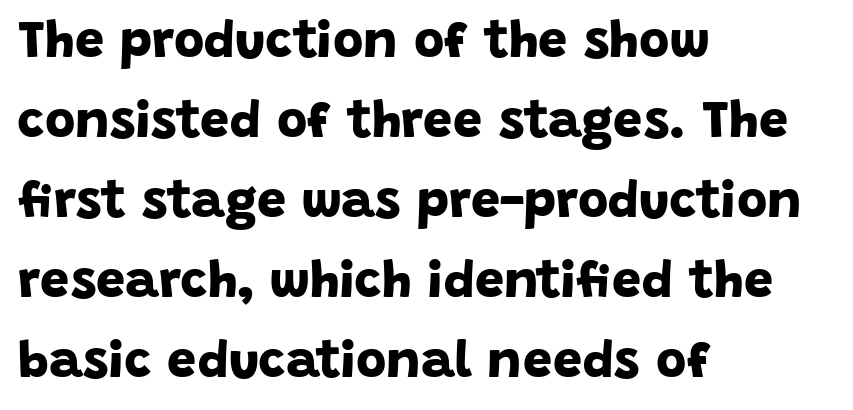
The image shows 52 px bold sans-serif type; set left-aligned, normal line spacing (1.54x), normal letter spacing, not underlined; low stroke contrast and a large x-height.
